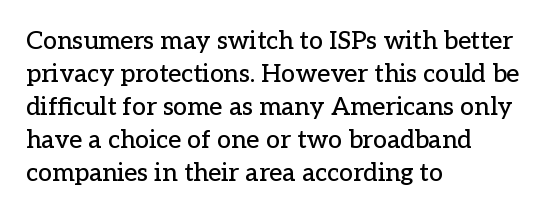
The image shows 25 px text type, upright; set left-aligned, normal line spacing (1.32x), normal letter spacing, not underlined.
